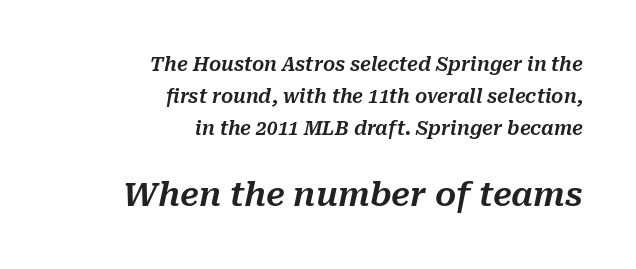
Q: Is the text italic (slanted)? A: Yes, it leans right by about 10 degrees.
Q: Is the text underlined? A: No.
Q: How is the paragraph aligned? A: Right-aligned.
Q: Is the spacing between letters normal or unusually wide? A: Normal.
Q: Is the spacing between lines tight, normal or loose? A: Normal.
Q: Which block of text is set in a larger size, the first (top) or the second (bottom)? A: The second (bottom) one.
Q: Width (condensed, normal, or wide)? A: Normal.
Q: Stroke contrast? A: Medium.
Q: x-height? A: Medium.
Q: Monospaced? A: No.
